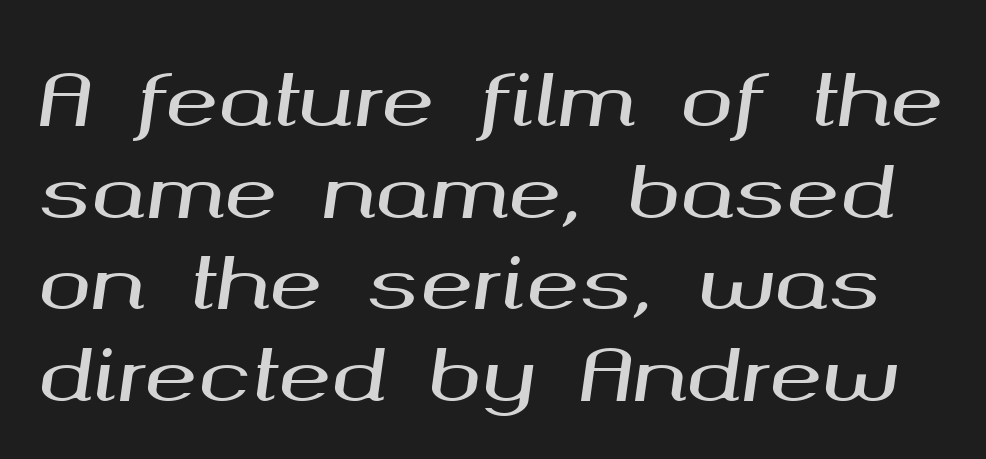
{"italic": "yes", "lean": "right", "slant_degrees": 8, "width": "wide", "stroke_contrast": "medium", "x_height": "medium", "monospaced": "no", "underline": "no", "line_spacing": "normal", "line_spacing_ratio": 1.29, "letter_spacing": "normal", "letter_spacing_em": 0.0, "glyph_px": 71}
